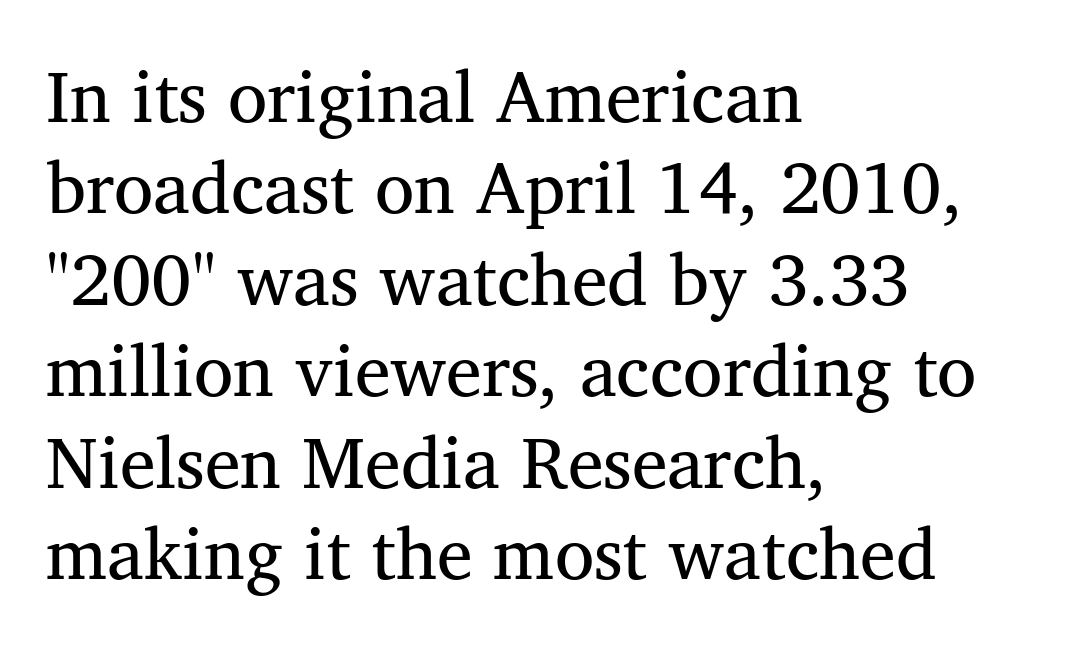
The letterforms sit shoulder to shoulder at normal distance. Bare-footed words on every line. The lines in this sample share a left origin and differ only in where they stop. A typesetter would call this leading conventional body-copy spacing. The letters carry serifs — small finishing strokes at the ends of their stems. Ascenders rise straight up at ninety degrees.
